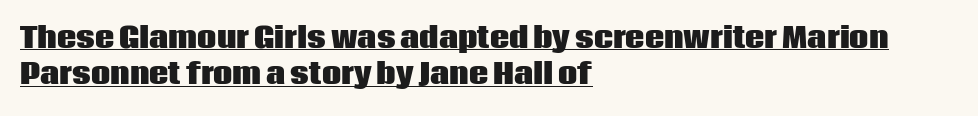
The image shows 27 px bold type, upright; set left-aligned, normal line spacing (1.34x), normal letter spacing, underlined.
